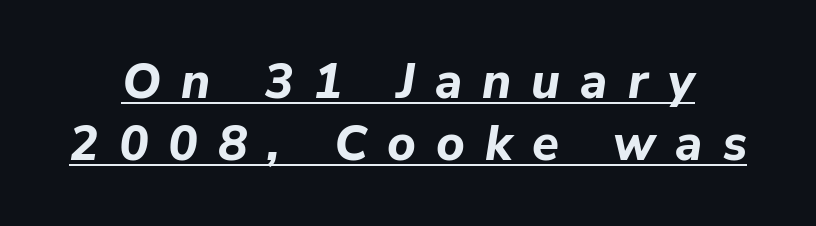
Q: Is the text bold? A: Yes.
Q: Is the text italic (slanted)? A: Yes, it leans right by about 9 degrees.
Q: Is the text underlined? A: Yes.
Q: Is the spacing between letters normal or unusually wide? A: Unusually wide.
Q: Is the spacing between lines tight, normal or loose? A: Normal.
Q: Width (condensed, normal, or wide)? A: Normal.
Q: Stroke contrast? A: Low.
Q: x-height? A: Medium.
Q: Monospaced? A: No.
